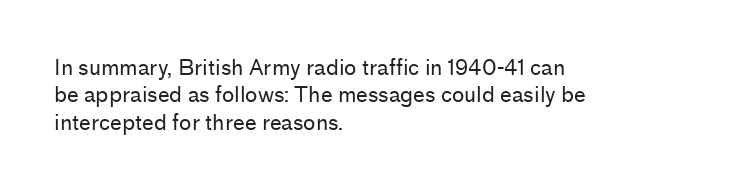
Q: Is the text bold? A: No.
Q: Is the text italic (slanted)? A: No, it is upright.
Q: Is the text underlined? A: No.
Q: How is the paragraph aligned? A: Left-aligned.
Q: Is the spacing between letters normal or unusually wide? A: Normal.
Q: Is the spacing between lines tight, normal or loose? A: Normal.
